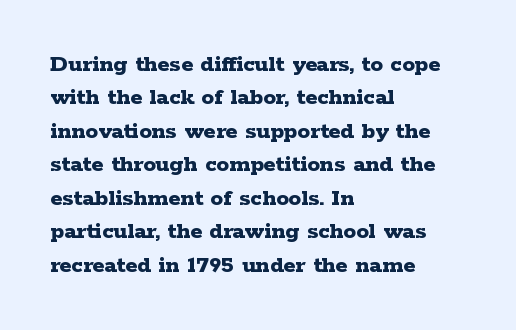
Notice how the passage keeps a crisp vertical edge on the left only. Ordinary non-slanted type is in use. This sample uses plain, unmodified letter spacing. Strong, thick strokes mark this as bold type. Normally led — the rows are evenly, conventionally spaced.
